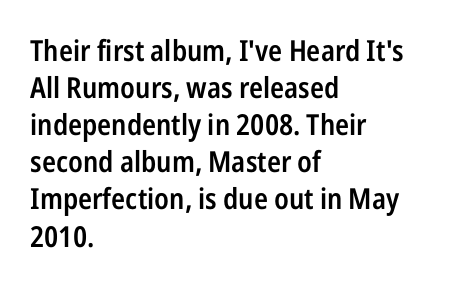
The image shows 29 px semibold, condensed sans-serif type, upright; set left-aligned, normal line spacing (1.28x), normal letter spacing, not underlined; low stroke contrast and a medium x-height.
